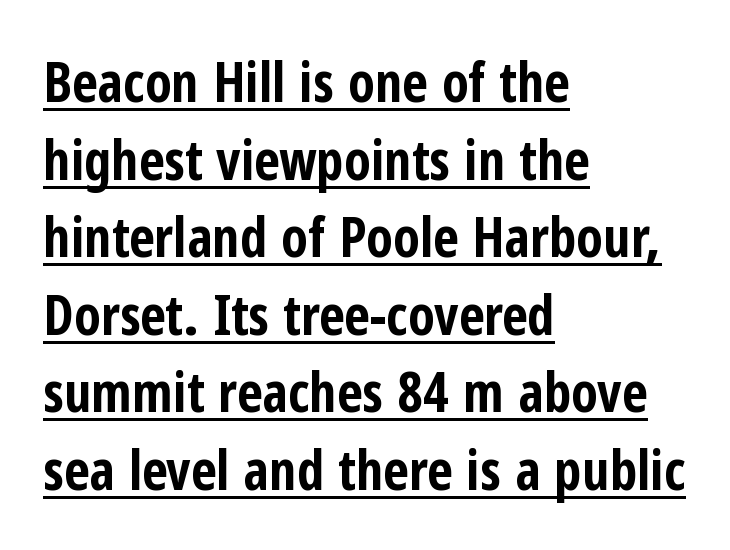
The image shows 55 px bold, condensed sans-serif type, upright; set left-aligned, normal line spacing (1.41x), normal letter spacing, underlined; low stroke contrast and a medium x-height.
